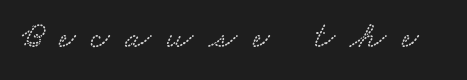
Q: Is the text underlined? A: No.
Q: Is the spacing between letters normal or unusually wide? A: Unusually wide.
Q: Width (condensed, normal, or wide)? A: Wide.
Q: Stroke contrast? A: Low.
Q: x-height? A: Small.
Q: Monospaced? A: No.
